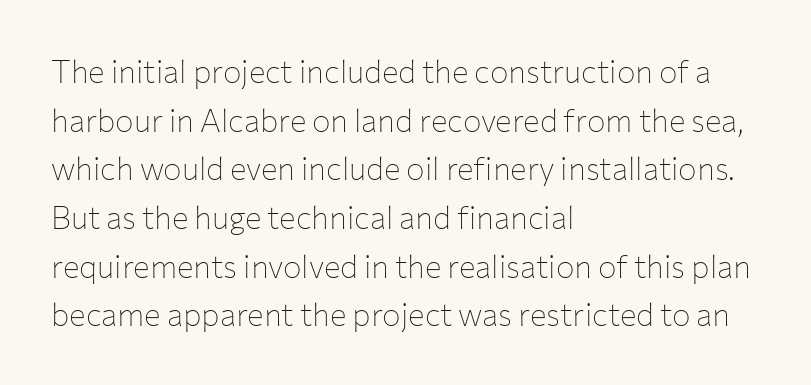
The image shows 31 px thin sans-serif type, upright; set left-aligned, normal line spacing (1.57x), normal letter spacing, not underlined; low stroke contrast and a medium x-height.
